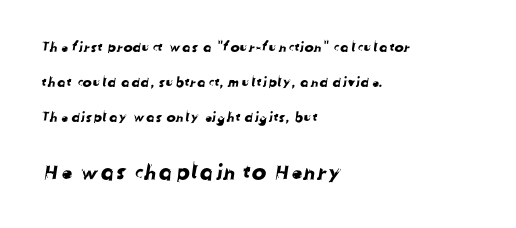
The image shows 22 px text type; set left-aligned, loose line spacing (2.49x), normal letter spacing, not underlined; the second (bottom) block is 1.57x larger.
